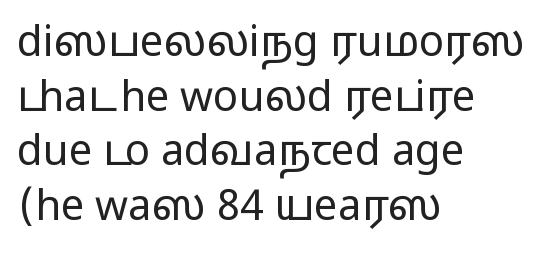
{"serif": "no", "italic": "no", "bold": "no", "weight": "regular", "width": "wide", "stroke_contrast": "low", "x_height": "medium", "monospaced": "no", "underline": "no", "align": "left", "line_spacing": "normal", "line_spacing_ratio": 1.3, "letter_spacing": "normal", "letter_spacing_em": 0.0, "glyph_px": 42}
